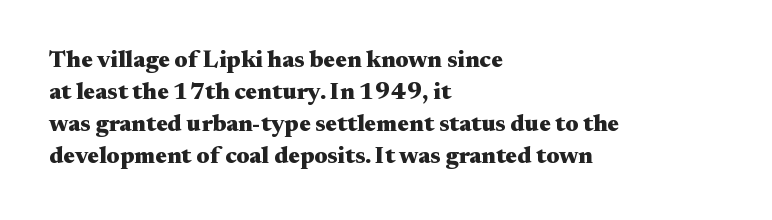
The image shows 24 px bold type, upright; set left-aligned, normal line spacing (1.34x), normal letter spacing, not underlined.
